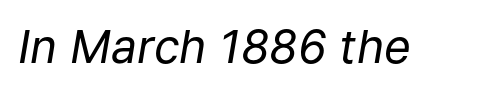
{"italic": "yes", "lean": "right", "slant_degrees": 9, "bold": "no", "weight": "regular", "width": "normal", "stroke_contrast": "low", "x_height": "medium", "monospaced": "no", "underline": "no", "letter_spacing": "normal", "letter_spacing_em": 0.0, "glyph_px": 46}
